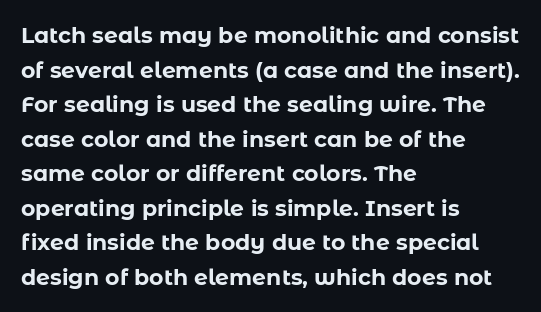
This sample uses an upright cut, with every glyph sitting square on the baseline. Whoever set this chose a conventional vertical rhythm. Students, note that the glyphs here touch the page at normal intervals. Strokes here are thick enough to call this a true bold.
